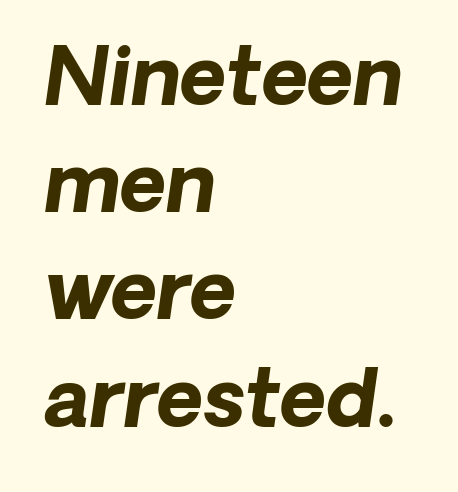
Proportional: the letters do not fall into vertical columns. Caption: bold face, heavy strokes. How would I describe the line gaps? Plain and ordinary. The glyphs are unaccompanied by any horizontal stroke below them.
